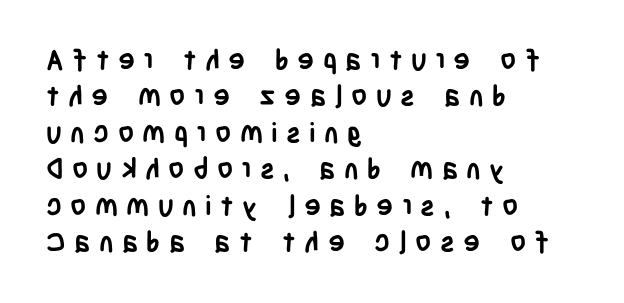
Q: Is the text bold? A: Yes.
Q: Is the text italic (slanted)? A: No, it is upright.
Q: Is the typeface a serif or a sans-serif typeface? A: Sans-serif.
Q: Is the text underlined? A: No.
Q: How is the paragraph aligned? A: Left-aligned.
Q: Is the spacing between letters normal or unusually wide? A: Unusually wide.
Q: Is the spacing between lines tight, normal or loose? A: Normal.
Q: Width (condensed, normal, or wide)? A: Condensed.
Q: Stroke contrast? A: Low.
Q: x-height? A: Large.
Q: Monospaced? A: No.
